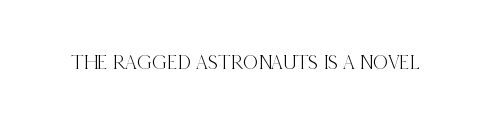
The image shows 21 px text type, upright; set normal letter spacing, not underlined.
